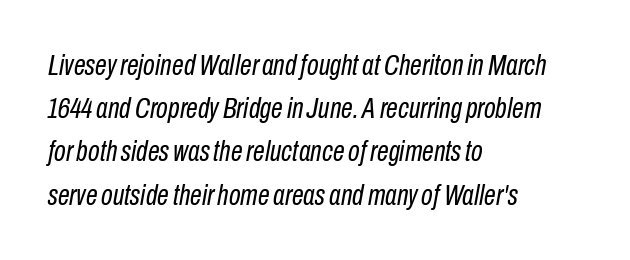
Q: Is the text bold? A: No.
Q: Is the text italic (slanted)? A: Yes, it leans right by about 10 degrees.
Q: Is the text underlined? A: No.
Q: How is the paragraph aligned? A: Left-aligned.
Q: Is the spacing between letters normal or unusually wide? A: Normal.
Q: Is the spacing between lines tight, normal or loose? A: Normal.
Q: Width (condensed, normal, or wide)? A: Condensed.
Q: Stroke contrast? A: Low.
Q: x-height? A: Medium.
Q: Monospaced? A: No.
